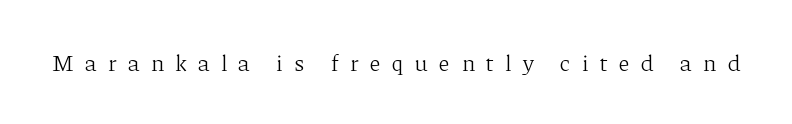
Q: Is the text bold? A: No.
Q: Is the text italic (slanted)? A: No, it is upright.
Q: Is the text underlined? A: No.
Q: Is the spacing between letters normal or unusually wide? A: Unusually wide.
